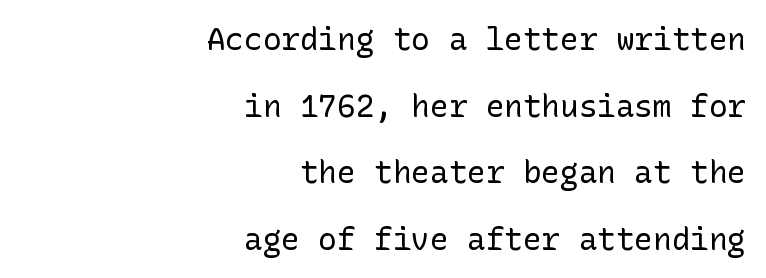
The image shows 31 px regular-weight sans-serif type, upright; set right-aligned, loose line spacing (2.15x), normal letter spacing, not underlined; low stroke contrast and a medium x-height.
